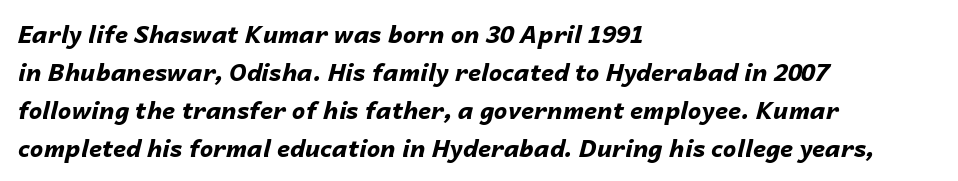
The image shows 24 px bold type, italic (leaning right); set left-aligned, normal line spacing (1.59x), normal letter spacing, not underlined.
